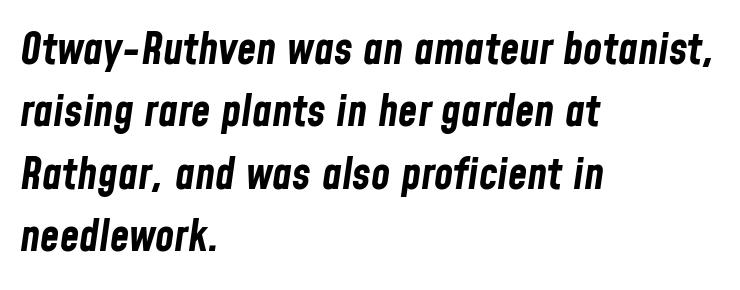
Q: Is the text bold? A: Yes.
Q: Is the text italic (slanted)? A: Yes, it leans right by about 8 degrees.
Q: Is the text underlined? A: No.
Q: How is the paragraph aligned? A: Left-aligned.
Q: Is the spacing between letters normal or unusually wide? A: Normal.
Q: Is the spacing between lines tight, normal or loose? A: Normal.
Q: Width (condensed, normal, or wide)? A: Condensed.
Q: Stroke contrast? A: Low.
Q: x-height? A: Medium.
Q: Monospaced? A: No.
